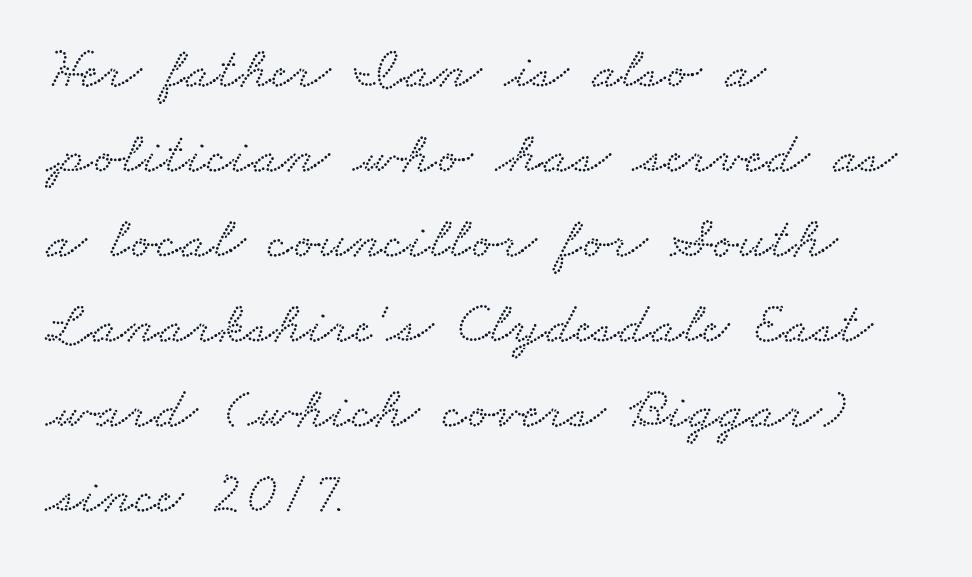
The image shows 59 px wide serif type; set left-aligned, normal line spacing (1.44x), normal letter spacing, not underlined; low stroke contrast and a small x-height.
